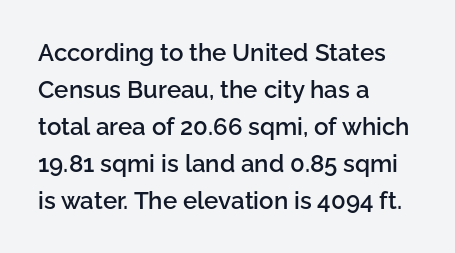
Leading matches the norm, producing a regular column. This is roman type, the default non-slanted kind. Students, note that the glyphs here touch the page at normal intervals. Anything drawn beneath the words? Only blank space.
